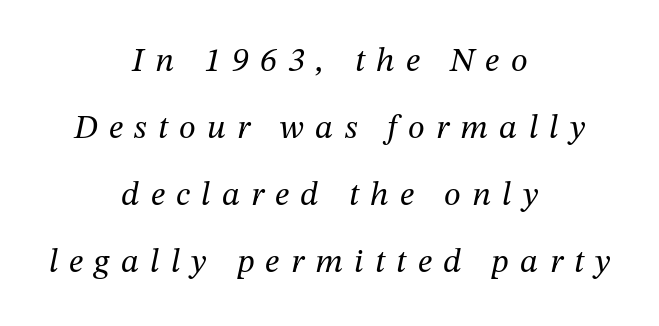
Glance below the letters and you will spot only blank space. Do the characters align in a grid? No, the font is proportional. This sample uses an oblique cut, with every glyph tilted off the vertical. Does the type have serifs? Yes, each stem ends in a small foot.
